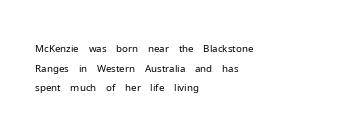
{"italic": "no", "bold": "no", "underline": "no", "align": "left", "line_spacing": "tight", "line_spacing_ratio": 0.98, "letter_spacing": "normal", "letter_spacing_em": 0.0, "glyph_px": 20}
